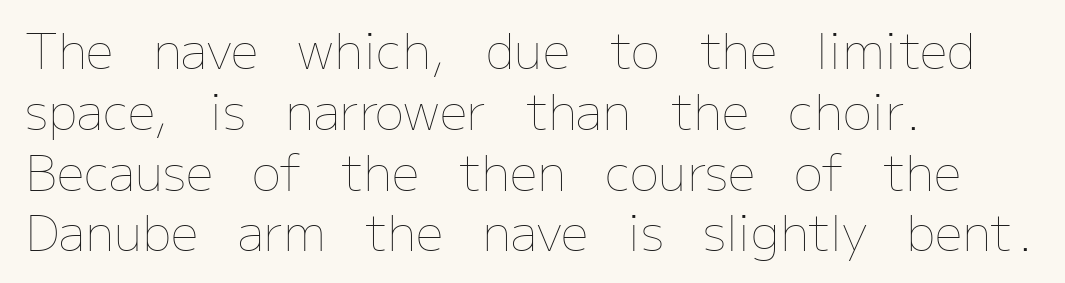
{"italic": "no", "bold": "no", "weight": "thin", "width": "normal", "stroke_contrast": "low", "x_height": "medium", "monospaced": "no", "underline": "no", "align": "left", "line_spacing_ratio": 1.24, "letter_spacing": "normal", "letter_spacing_em": 0.0, "glyph_px": 49}
